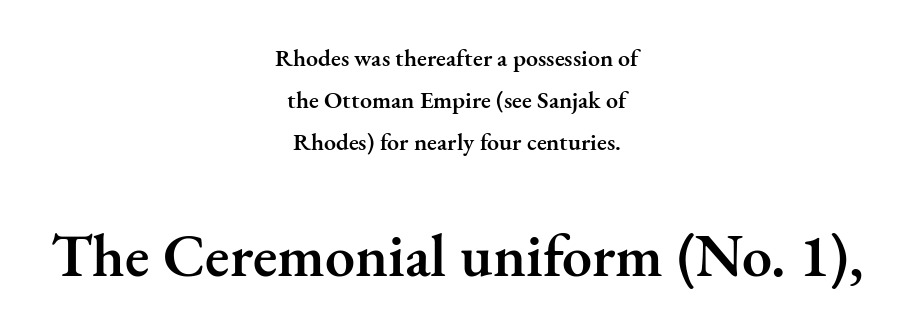
A centered setting, common on invitations and titles, is used for this passage. Inter-character spacing is left at the font's built-in metrics. When letters stand straight like this, we call the style roman or upright. Varying glyph widths throughout — classic text-font behaviour. Note: smaller setting up top, larger setting below.
